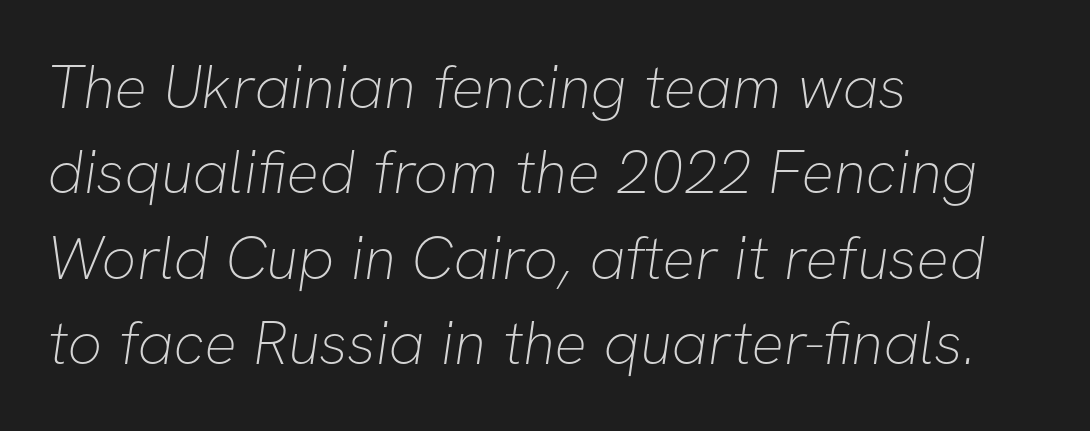
{"serif": "no", "bold": "no", "weight": "thin", "width": "normal", "stroke_contrast": "low", "x_height": "medium", "monospaced": "no", "underline": "no", "align": "left", "line_spacing": "normal", "line_spacing_ratio": 1.4, "letter_spacing": "normal", "letter_spacing_em": 0.0, "glyph_px": 61}
